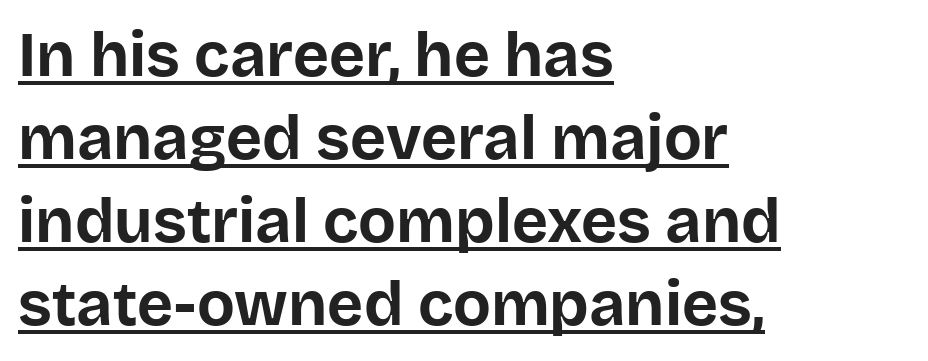
The image shows 62 px bold sans-serif type, upright; set left-aligned, normal line spacing (1.34x), normal letter spacing, underlined; low stroke contrast and a large x-height.
